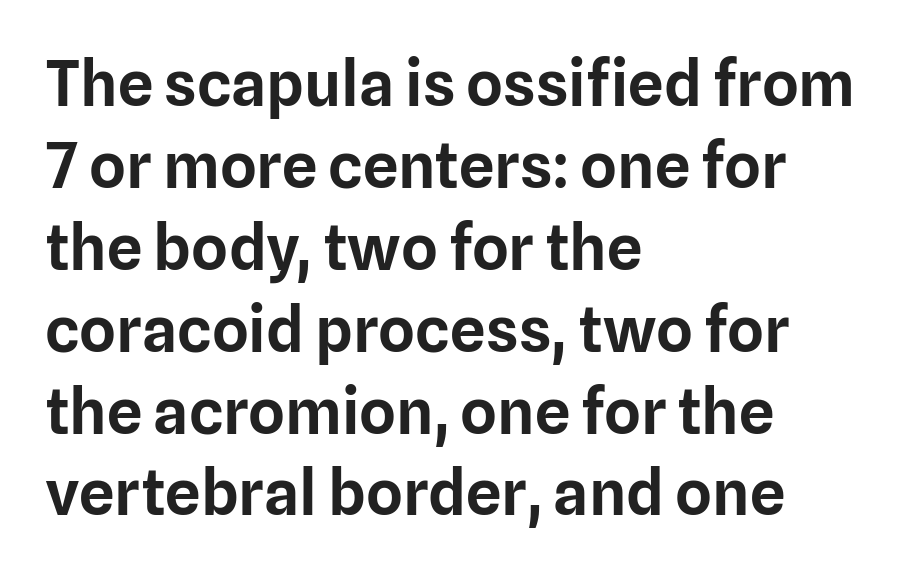
The image shows 63 px sans-serif type, upright; set left-aligned, normal line spacing (1.3x), normal letter spacing, not underlined; low stroke contrast and a medium x-height.
